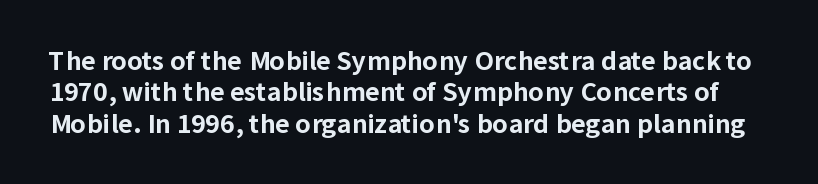
{"italic": "no", "bold": "yes", "underline": "no", "line_spacing": "normal", "line_spacing_ratio": 1.26, "letter_spacing": "normal", "letter_spacing_em": 0.0, "glyph_px": 25}
